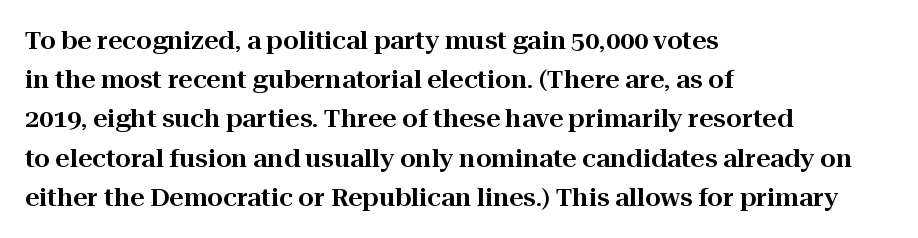
The image shows 25 px text type, upright; set left-aligned, normal line spacing (1.57x), normal letter spacing, not underlined.
